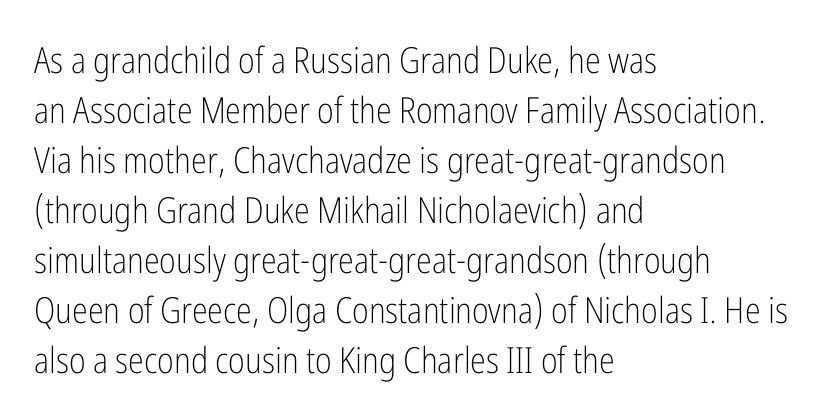
Q: Is the text bold? A: No.
Q: Is the text italic (slanted)? A: No, it is upright.
Q: Is the typeface a serif or a sans-serif typeface? A: Sans-serif.
Q: Is the text underlined? A: No.
Q: How is the paragraph aligned? A: Left-aligned.
Q: Is the spacing between letters normal or unusually wide? A: Normal.
Q: Is the spacing between lines tight, normal or loose? A: Normal.
Q: Width (condensed, normal, or wide)? A: Condensed.
Q: Stroke contrast? A: Low.
Q: x-height? A: Medium.
Q: Monospaced? A: No.
